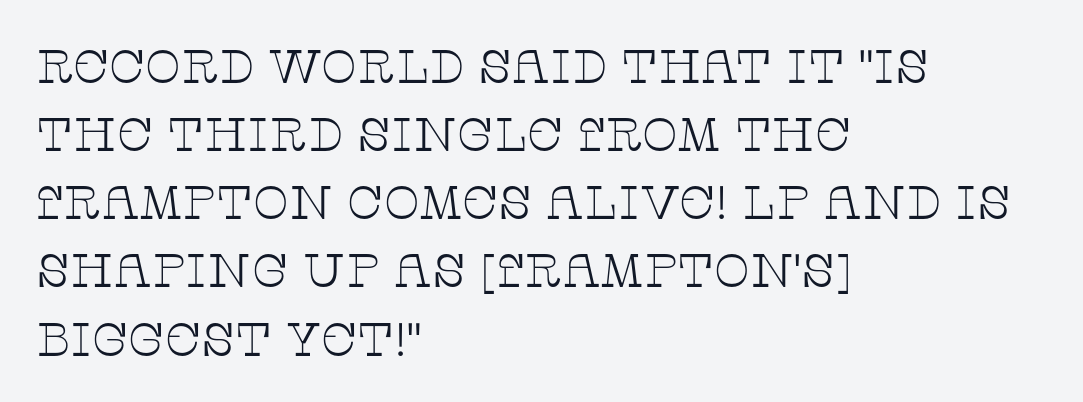
{"serif": "yes", "italic": "no", "bold": "no", "weight": "thin", "width": "wide", "stroke_contrast": "low", "x_height": "large", "monospaced": "no", "underline": "no", "align": "left", "line_spacing": "normal", "line_spacing_ratio": 1.45, "letter_spacing": "normal", "letter_spacing_em": 0.0, "glyph_px": 47}
